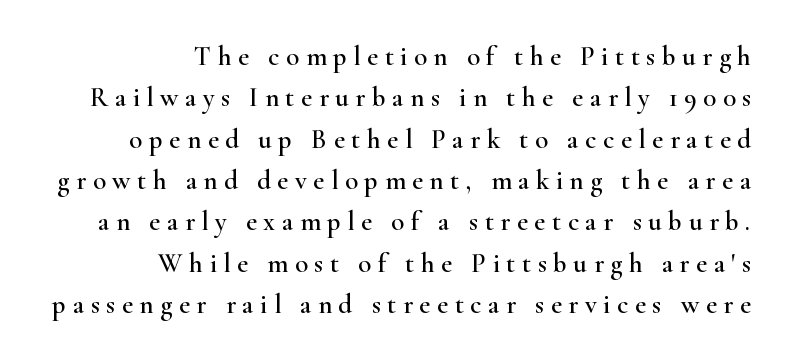
The image shows 27 px text type, upright; set right-aligned, normal line spacing (1.53x), unusually wide letter spacing (+0.24 em), not underlined.
